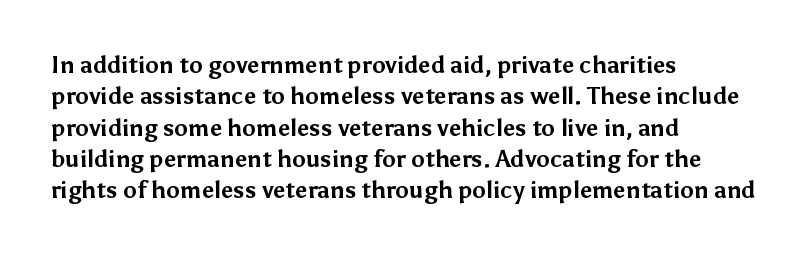
If you drew a line through each stem, it would be perfectly vertical. The face used here has the dense, thick strokes of a bold. All the whitespace from short lines collects on the right. Observe the ordinary spacing: letters are neighbours, not strangers. Rule under the text: the space is simply empty.
